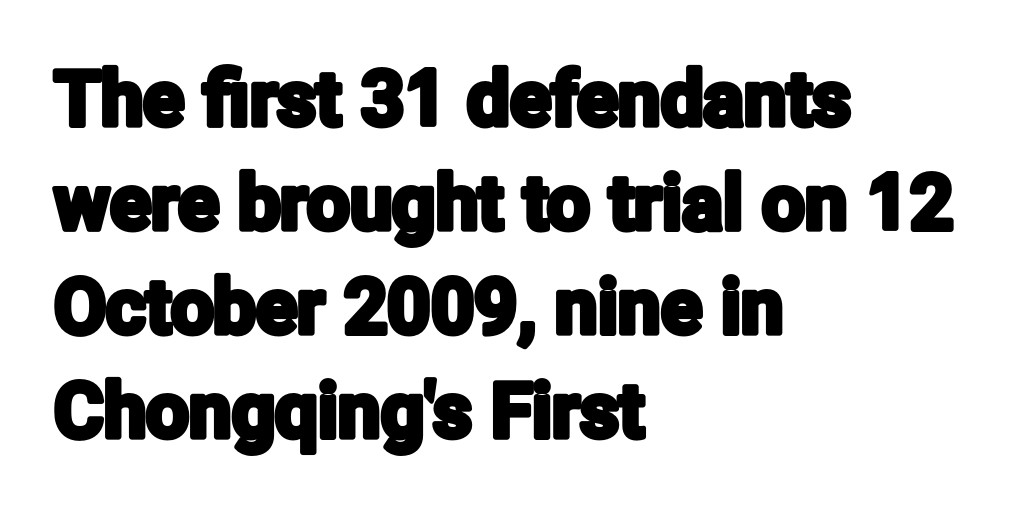
Teacher's note: observe the even left margin — that is flush-left alignment. Lines of text with bare space underneath. Looks like regular typesetting: each glyph gets only the width it needs. No extra tracking has been applied to these lines. These lines are composed in type without serifs.
